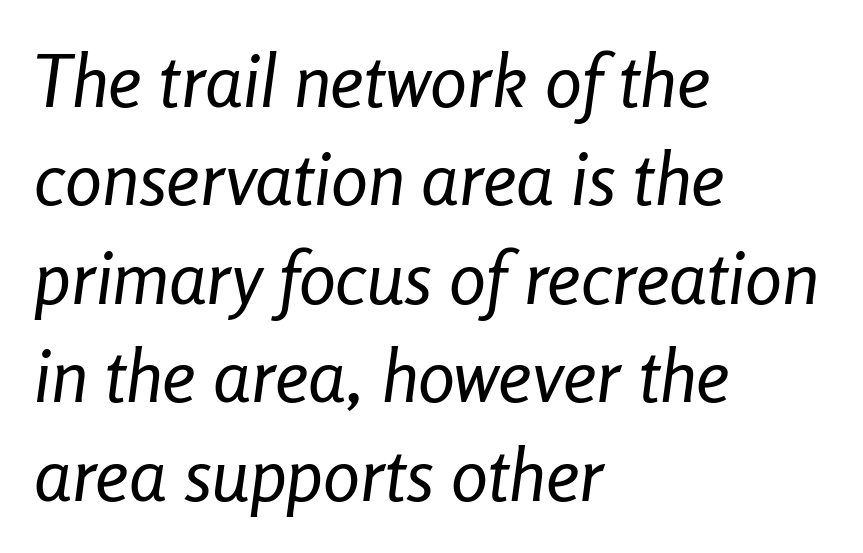
The image shows 74 px regular-weight, condensed type, italic (leaning right); set left-aligned, normal line spacing (1.33x), normal letter spacing, not underlined; low stroke contrast and a medium x-height.
